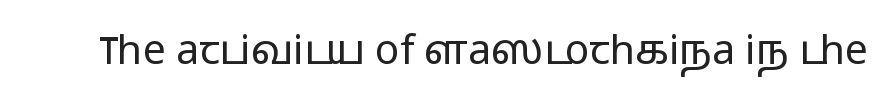
Each letter's strokes conclude bluntly, with no projecting serifs. Is this a fixed-width face? No — the glyphs have proportional, varying widths. Every stem runs plumb, perpendicular to the baseline. On a weight scale, this lands at 450 or below. Check the space under the baseline: it is left empty.
